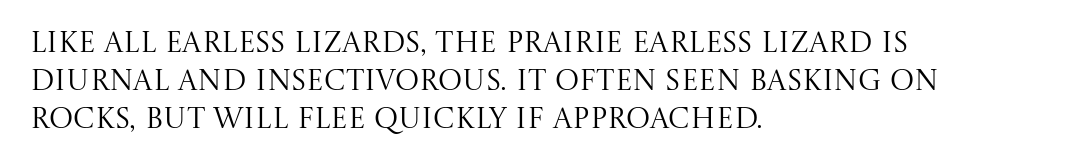
{"serif": "yes", "italic": "no", "bold": "no", "weight": "regular", "width": "normal", "stroke_contrast": "medium", "x_height": "large", "monospaced": "no", "underline": "no", "align": "left", "line_spacing": "normal", "line_spacing_ratio": 1.31, "letter_spacing": "normal", "letter_spacing_em": 0.0, "glyph_px": 29}
